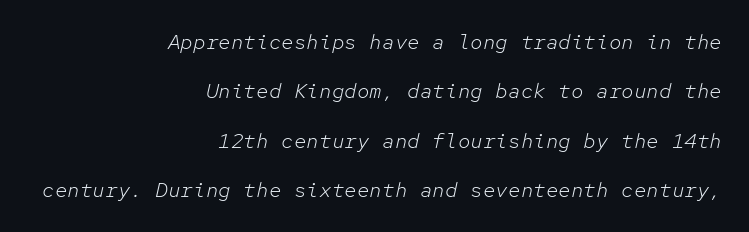
The image shows 21 px text type, italic (leaning right); set right-aligned, loose line spacing (2.35x), normal letter spacing, not underlined.
